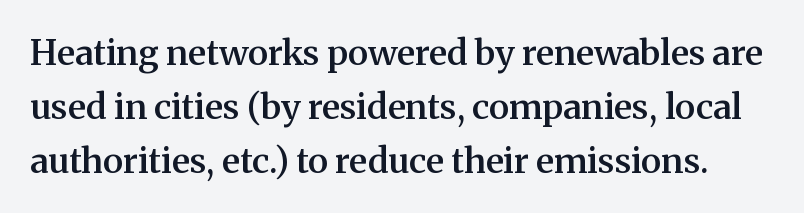
{"serif": "yes", "italic": "no", "bold": "semi", "weight": "semibold", "width": "normal", "stroke_contrast": "medium", "x_height": "medium", "monospaced": "no", "underline": "no", "line_spacing": "normal", "line_spacing_ratio": 1.54, "letter_spacing": "normal", "letter_spacing_em": 0.0, "glyph_px": 35}
